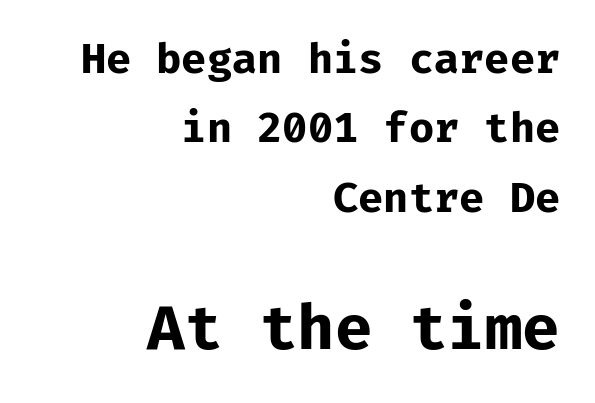
Q: Is the text bold? A: Yes.
Q: Is the text italic (slanted)? A: No, it is upright.
Q: Is the typeface a serif or a sans-serif typeface? A: Sans-serif.
Q: Is the text underlined? A: No.
Q: How is the paragraph aligned? A: Right-aligned.
Q: Is the spacing between letters normal or unusually wide? A: Normal.
Q: Is the spacing between lines tight, normal or loose? A: Normal.
Q: Which block of text is set in a larger size, the first (top) or the second (bottom)? A: The second (bottom) one.
Q: Width (condensed, normal, or wide)? A: Normal.
Q: Stroke contrast? A: Low.
Q: x-height? A: Medium.
Q: Monospaced? A: Yes.
